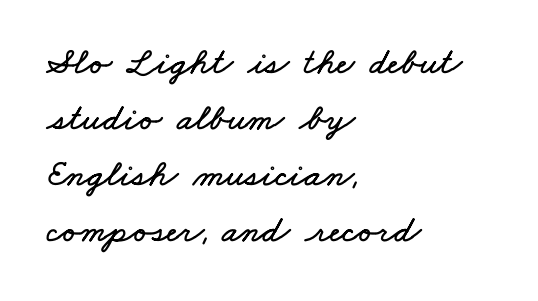
The image shows 38 px wide type; set left-aligned, normal line spacing (1.47x), normal letter spacing, not underlined; low stroke contrast and a small x-height.
